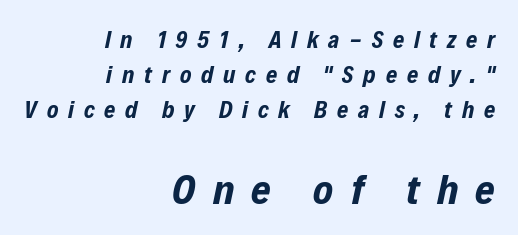
The lettering tilts uniformly, giving the passage an italic look. Compare the two chunks: the lower has the greater cap height. Layout note: lines flush right. This block has exactly the height ordinary leading produces. Heavy, bold letterforms.
